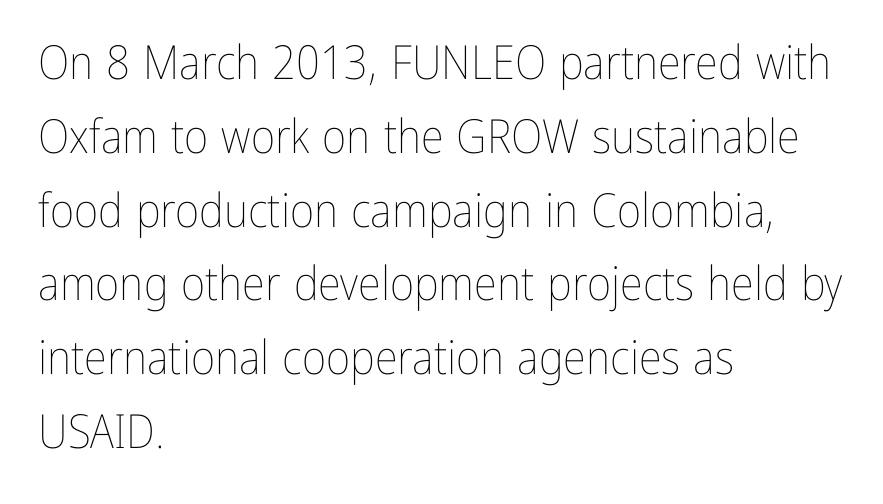
The image shows 47 px thin, condensed type, upright; set left-aligned, normal line spacing (1.57x), normal letter spacing, not underlined; low stroke contrast and a medium x-height.
